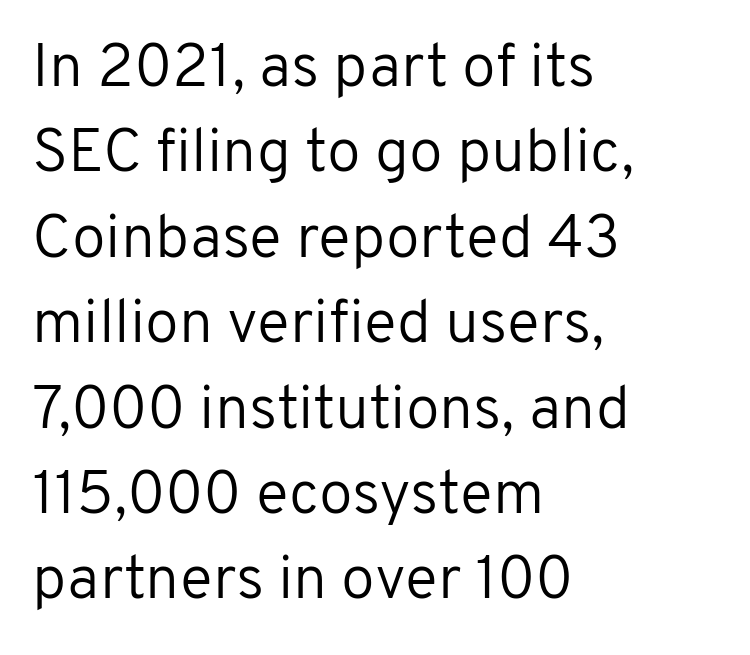
Rows of type keep a routine distance in the vertical direction. A typesetter would call this zero additional tracking. Type without underlining. The passage shown is typeset with a sans-serif family. The paragraph shown leans on its left margin.
